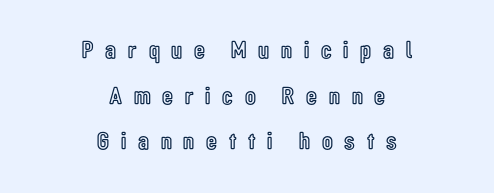
{"italic": "no", "underline": "no", "align": "center", "line_spacing_ratio": 1.83, "letter_spacing": "wide", "letter_spacing_em": 0.47, "glyph_px": 25}
